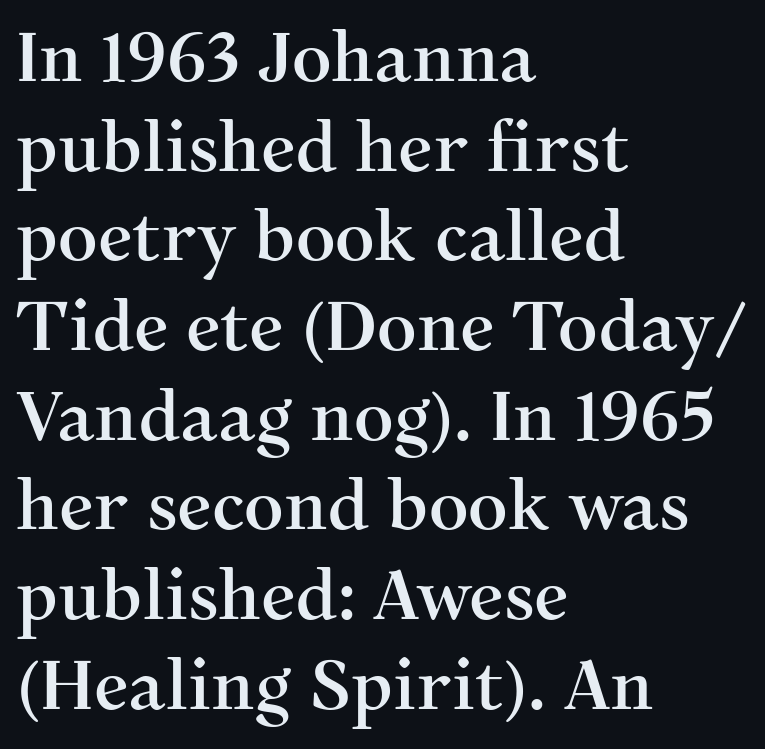
The paragraph shown leans on its left margin. Italic: no, the glyphs are upright roman. Glyph-to-glyph distance matches everyday printed text. A typesetter would call this proportional, since set widths differ per character. The passage shown is not underscored anywhere. A typesetter would call this leading conventional body-copy spacing.
